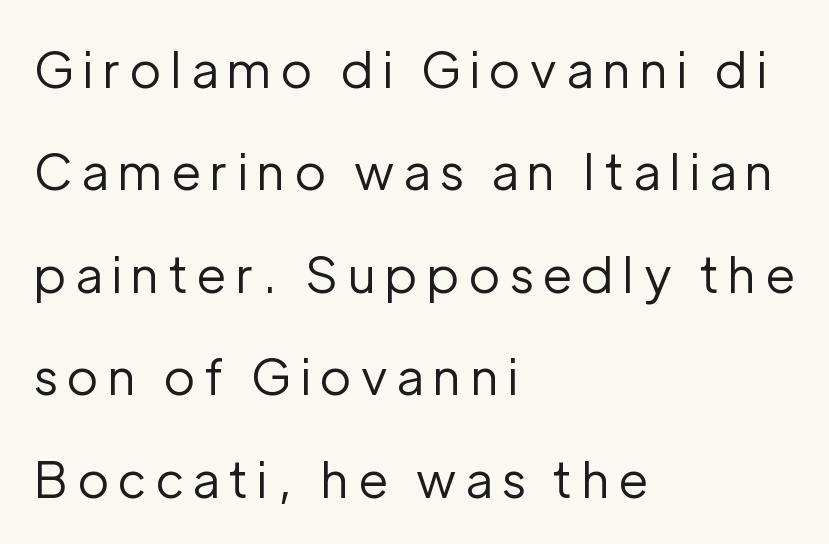
{"serif": "no", "italic": "no", "bold": "no", "weight": "regular", "width": "normal", "stroke_contrast": "low", "x_height": "medium", "monospaced": "no", "underline": "no", "align": "left", "line_spacing": "loose", "line_spacing_ratio": 2.05, "letter_spacing": "wide", "letter_spacing_em": 0.2, "glyph_px": 50}
